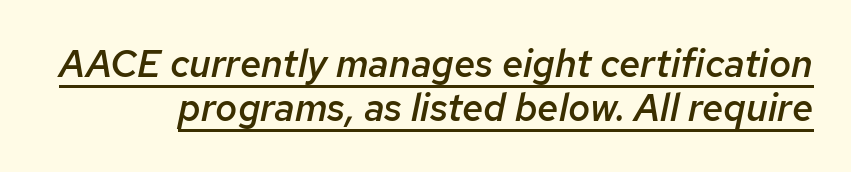
The image shows 38 px semibold type, italic (leaning right); set line spacing 1.16x, normal letter spacing, underlined; low stroke contrast and a medium x-height.
